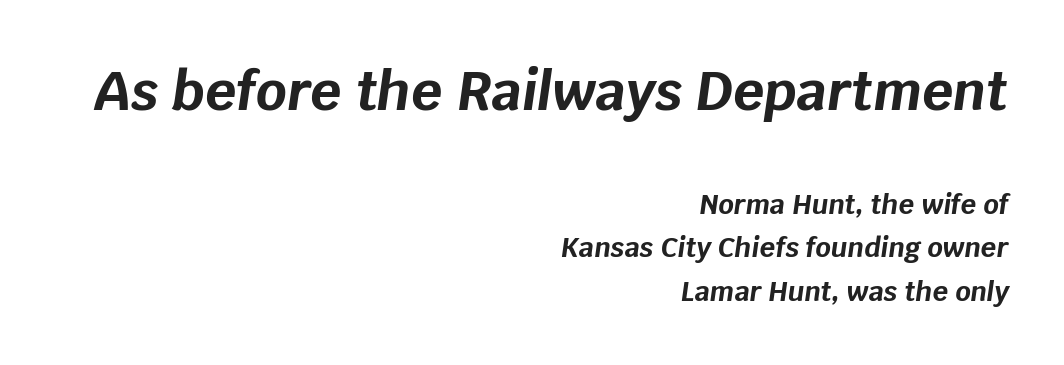
The image shows 54 px bold type, italic (leaning right); set right-aligned, normal line spacing (1.62x), normal letter spacing, not underlined; the first (top) block is 2.0x larger; low stroke contrast and a large x-height.
